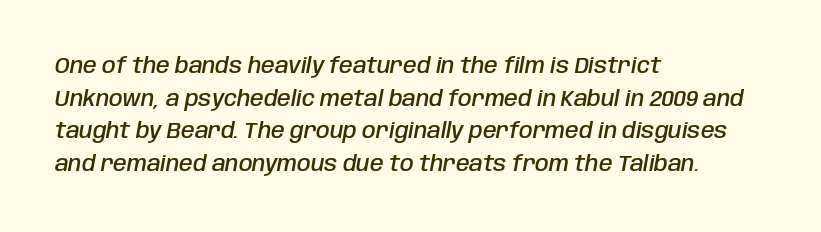
{"italic": "yes", "lean": "right", "slant_degrees": 10, "bold": "semi", "underline": "no", "align": "left", "line_spacing": "normal", "line_spacing_ratio": 1.48, "letter_spacing": "normal", "letter_spacing_em": 0.0, "glyph_px": 22}
